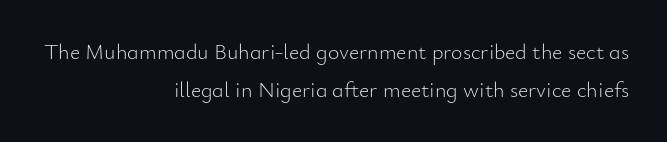
Q: Is the text bold? A: No.
Q: Is the text italic (slanted)? A: No, it is upright.
Q: Is the text underlined? A: No.
Q: How is the paragraph aligned? A: Right-aligned.
Q: Is the spacing between letters normal or unusually wide? A: Normal.
